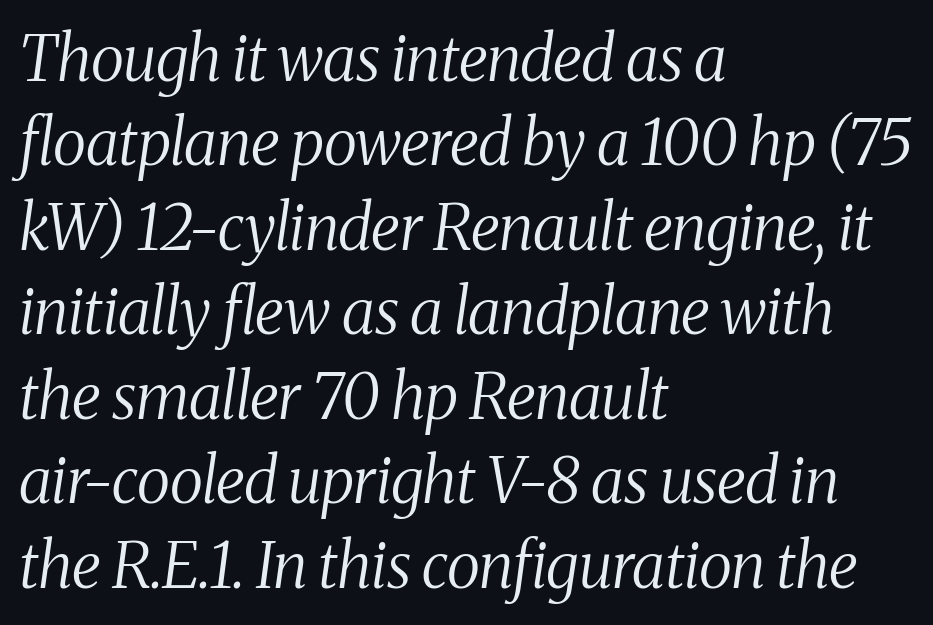
Q: Is the text bold? A: No.
Q: Is the text italic (slanted)? A: Yes, it leans right by about 8 degrees.
Q: Is the typeface a serif or a sans-serif typeface? A: Serif.
Q: Is the text underlined? A: No.
Q: How is the paragraph aligned? A: Left-aligned.
Q: Is the spacing between letters normal or unusually wide? A: Normal.
Q: Is the spacing between lines tight, normal or loose? A: Normal.
Q: Width (condensed, normal, or wide)? A: Condensed.
Q: Stroke contrast? A: Medium.
Q: x-height? A: Medium.
Q: Monospaced? A: No.
